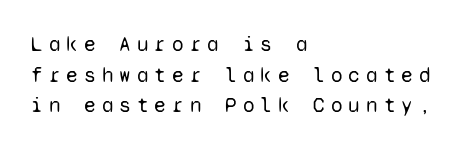
The image shows 21 px text type, upright; set left-aligned, normal line spacing (1.46x), unusually wide letter spacing (+0.29 em), not underlined.
